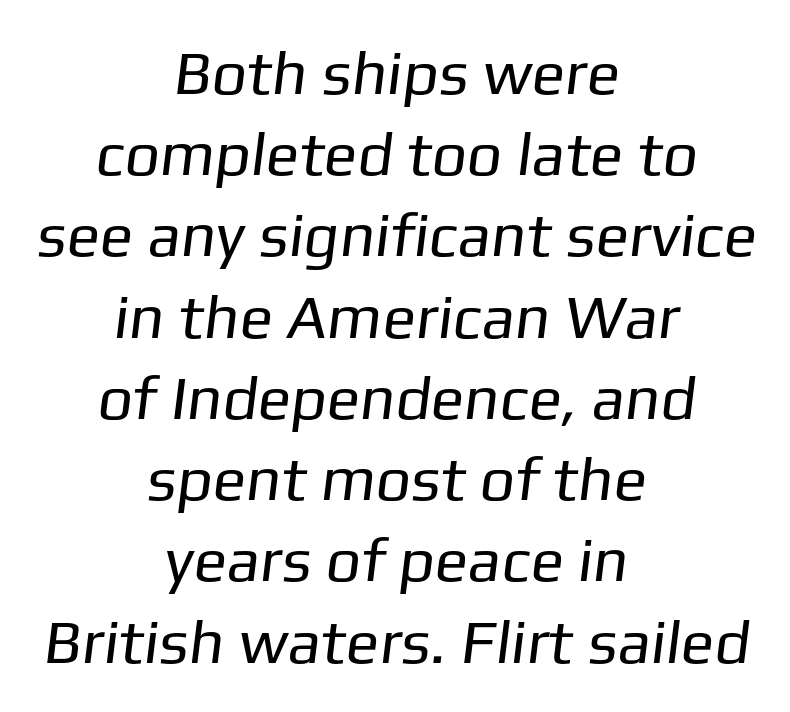
Q: Is the text bold? A: No.
Q: Is the typeface a serif or a sans-serif typeface? A: Sans-serif.
Q: Is the text underlined? A: No.
Q: How is the paragraph aligned? A: Centered.
Q: Is the spacing between letters normal or unusually wide? A: Normal.
Q: Is the spacing between lines tight, normal or loose? A: Normal.
Q: Width (condensed, normal, or wide)? A: Normal.
Q: Stroke contrast? A: Low.
Q: x-height? A: Medium.
Q: Monospaced? A: No.
